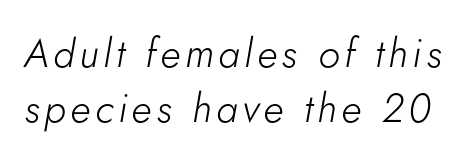
The glyphs are unaccompanied by any horizontal stroke below them. Think of a printed novel: that variable character pitch is what you see here. This sample keeps an unexceptional amount of space between lines. Vertical stems look standard width or narrower in stroke.
